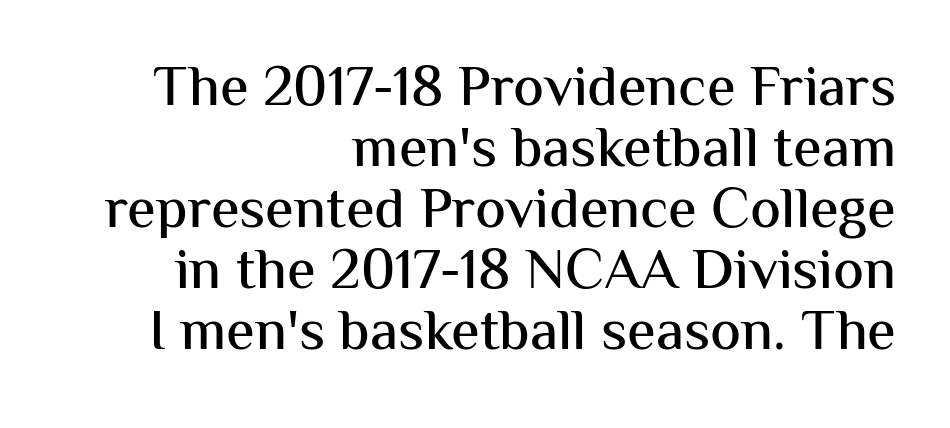
You could not count columns in this text — the font is proportionally spaced. Does the lettering tilt? It doesn't — this is upright. Observe the ordinary spacing: letters are neighbours, not strangers. Underlining? Definitely not there. If you drew a ruler down the right edge, every line would touch it.
